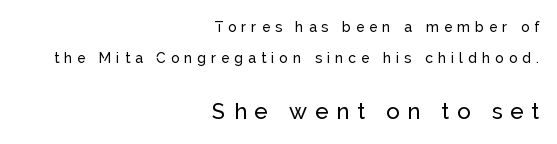
Q: Is the text italic (slanted)? A: No, it is upright.
Q: Is the text underlined? A: No.
Q: How is the paragraph aligned? A: Right-aligned.
Q: Is the spacing between letters normal or unusually wide? A: Unusually wide.
Q: Is the spacing between lines tight, normal or loose? A: Loose.
Q: Which block of text is set in a larger size, the first (top) or the second (bottom)? A: The second (bottom) one.
